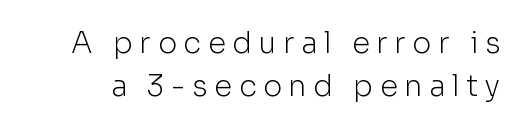
Q: Is the text bold? A: No.
Q: Is the text italic (slanted)? A: No, it is upright.
Q: Is the typeface a serif or a sans-serif typeface? A: Sans-serif.
Q: Is the text underlined? A: No.
Q: Is the spacing between letters normal or unusually wide? A: Unusually wide.
Q: Is the spacing between lines tight, normal or loose? A: Normal.
Q: Width (condensed, normal, or wide)? A: Normal.
Q: Stroke contrast? A: Low.
Q: x-height? A: Medium.
Q: Monospaced? A: No.
